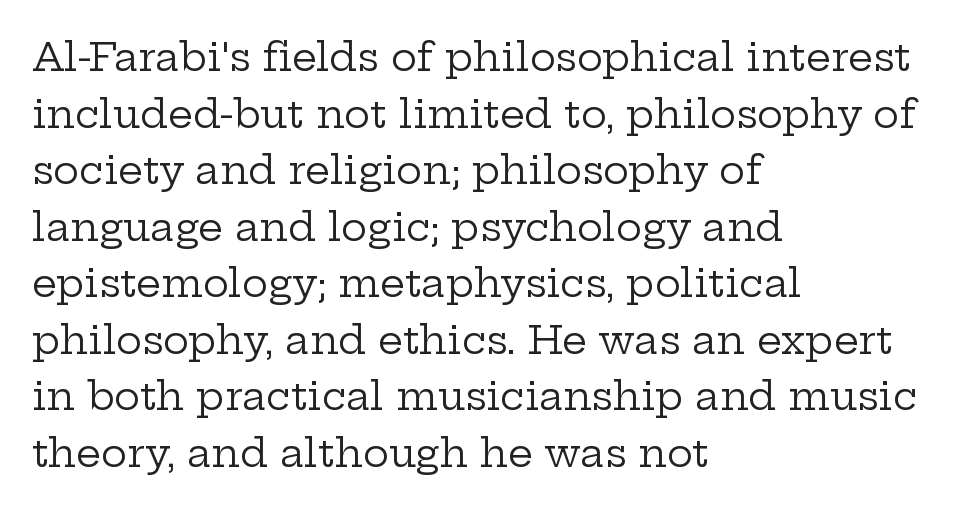
Q: Is the text bold? A: No.
Q: Is the text italic (slanted)? A: No, it is upright.
Q: Is the typeface a serif or a sans-serif typeface? A: Serif.
Q: Is the text underlined? A: No.
Q: How is the paragraph aligned? A: Left-aligned.
Q: Is the spacing between letters normal or unusually wide? A: Normal.
Q: Is the spacing between lines tight, normal or loose? A: Normal.
Q: Width (condensed, normal, or wide)? A: Wide.
Q: Stroke contrast? A: Low.
Q: x-height? A: Medium.
Q: Monospaced? A: No.
